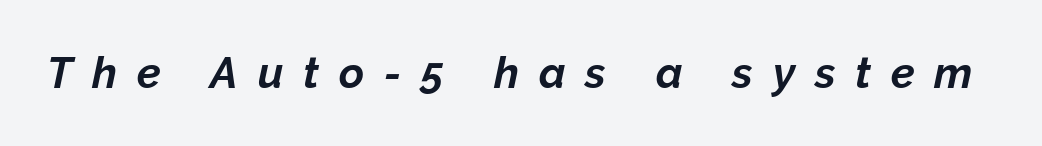
Q: Is the text bold? A: Yes.
Q: Is the text italic (slanted)? A: Yes, it leans right by about 12 degrees.
Q: Is the text underlined? A: No.
Q: Is the spacing between letters normal or unusually wide? A: Unusually wide.
Q: Width (condensed, normal, or wide)? A: Normal.
Q: Stroke contrast? A: Low.
Q: x-height? A: Medium.
Q: Monospaced? A: No.
